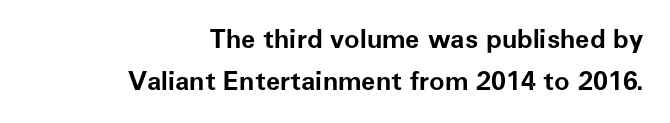
Look at the stroke-to-counter ratio: heavy, a bold. Letter spacing: default. One-word summary of the alignment: right. This sample keeps an unexceptional amount of space between lines.
